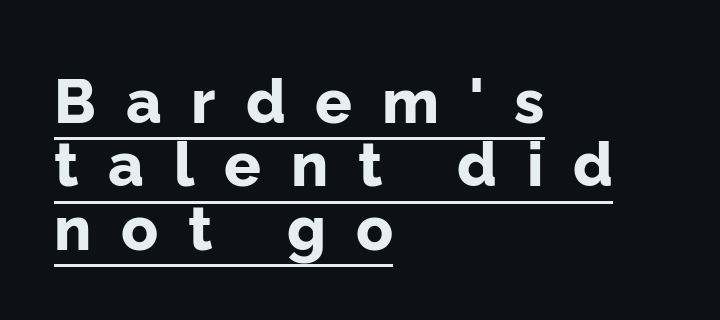
Students, observe: this is what under-led, compact text looks like. Unlike italic type, these characters show no tilt at all. The strokes are fattened all the way to bold. Somebody hit Ctrl+U on this one — the words are underlined.
